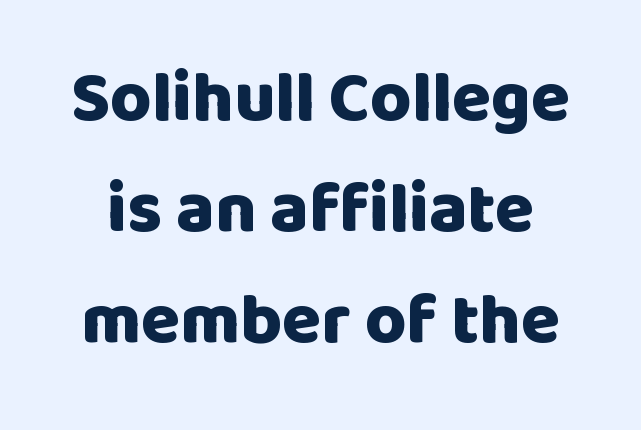
Letters rest on an invisible, unmarked baseline. The passage shown is typed in a proportional face where columns would drift. Nobody touched the tracking dial on this one. If you drew a line through each stem, it would be perfectly vertical. Its strokes are broad and dark, the hallmark of bold type. Baseline-to-baseline distance is the conventional proportion of letter height.
